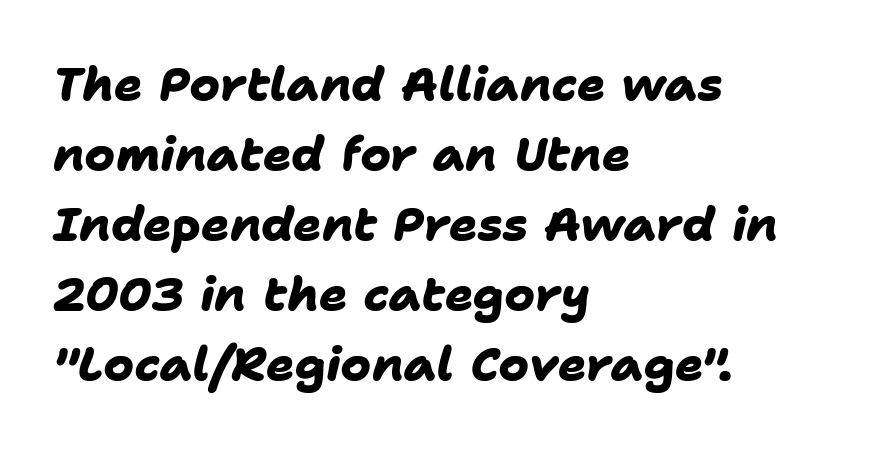
Reading down the column, the eye jumps a familiar distance to each next line. The string is rendered with underlining switched off. A typesetter would call this proportional, since set widths differ per character. The face used here is a sans, in the tradition of grotesques and geometrics. Heft: maximum for text — a bold.
